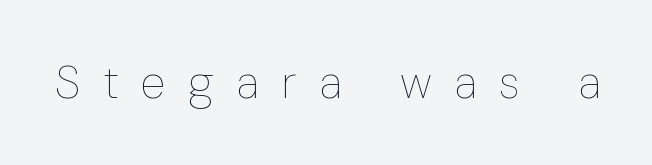
Posture: vertical. Words float on clear page, feet unadorned. A quiet, ordinary-to-light weight characterises the typeface. The letters advance in unequal steps, a hallmark of proportional type.
